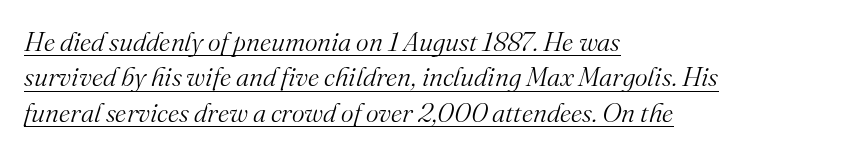
The whole block is typeset with a tilt. Regular leading. Horizontally, the lines are justified to the leading edge only. The strokes carry an ordinary text weight at most. In terms of letterspacing, this is plain default setting.
